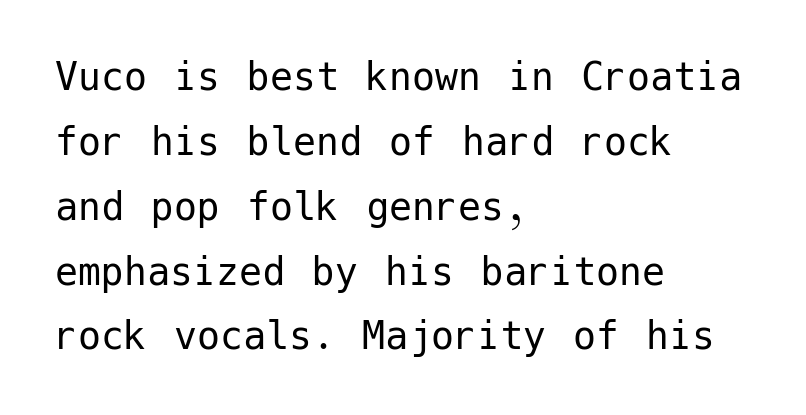
{"serif": "no", "italic": "no", "bold": "no", "weight": "regular", "width": "normal", "stroke_contrast": "low", "x_height": "medium", "underline": "no", "align": "left", "line_spacing": "normal", "line_spacing_ratio": 1.41, "letter_spacing": "normal", "letter_spacing_em": 0.0, "glyph_px": 46}
